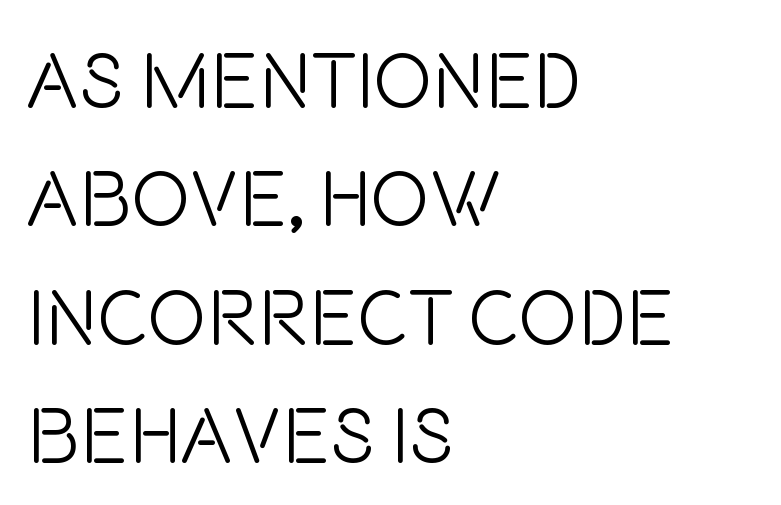
These lines were composed using upright roman letters. The vertical gap from one line to the next is medium. Caption: face not bold, strokes unweighted. This sample uses plain, unmodified letter spacing. Does the type have serifs? No, each stem ends abruptly. Descender tails drop into unmarked territory.
